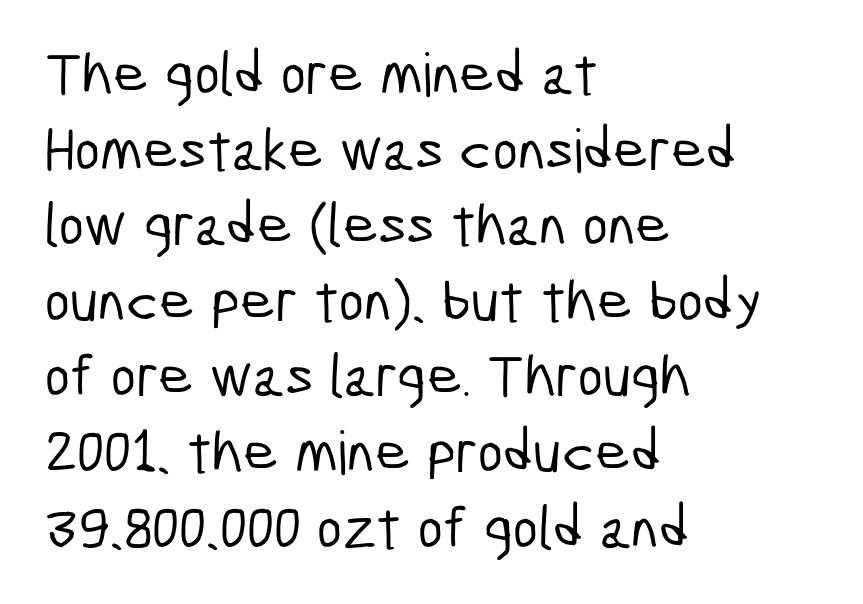
Q: Is the typeface a serif or a sans-serif typeface? A: Sans-serif.
Q: Is the text underlined? A: No.
Q: How is the paragraph aligned? A: Left-aligned.
Q: Is the spacing between letters normal or unusually wide? A: Normal.
Q: Is the spacing between lines tight, normal or loose? A: Normal.
Q: Width (condensed, normal, or wide)? A: Condensed.
Q: Stroke contrast? A: Low.
Q: x-height? A: Medium.
Q: Monospaced? A: No.
